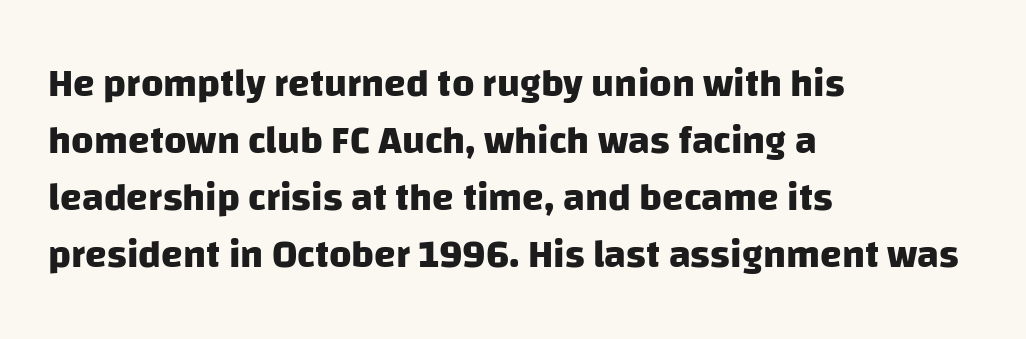
Casual observation: everything's shoved over to the left. A typesetter would call this proportional, since set widths differ per character. Is the letter spacing exaggerated? No — it looks like the ordinary default. The zone under the glyphs is completely vacant. Stroke terminals: plain, sans-serif.
